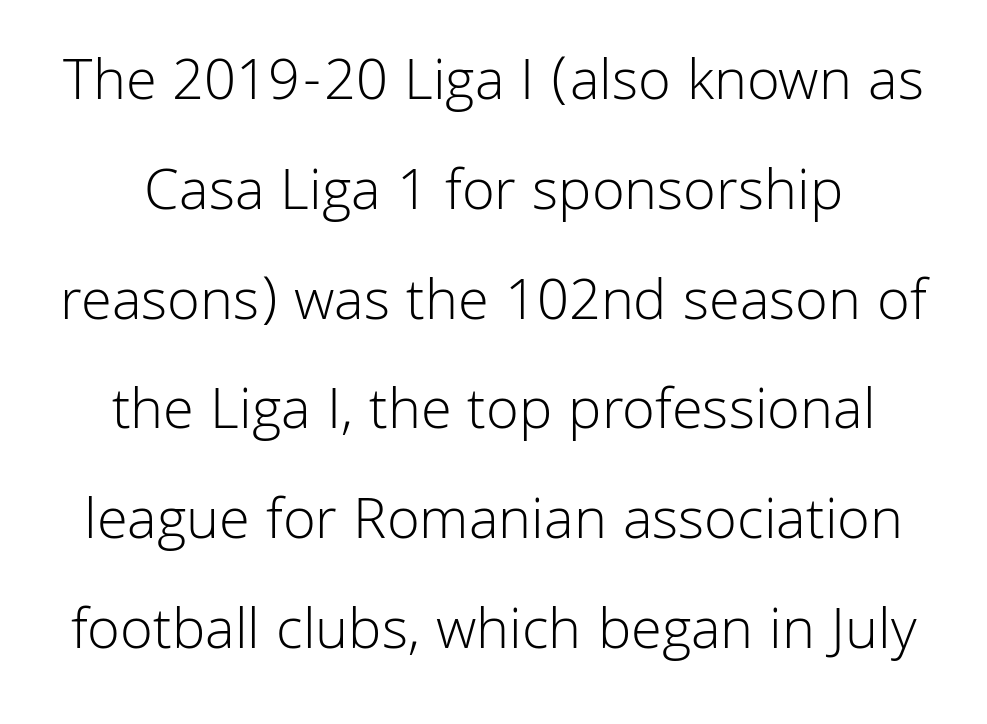
The image shows 60 px light sans-serif type, upright; set centered, line spacing 1.83x, normal letter spacing, not underlined; low stroke contrast and a medium x-height.
